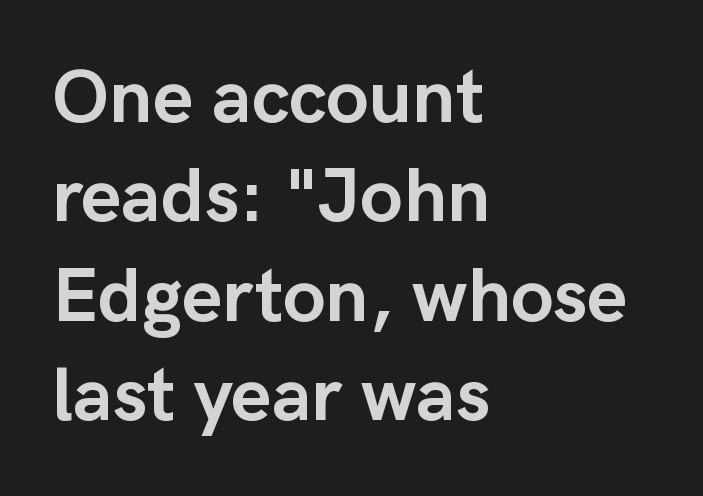
The image shows 77 px semibold sans-serif type, upright; set left-aligned, normal line spacing (1.29x), normal letter spacing, not underlined; low stroke contrast and a medium x-height.
